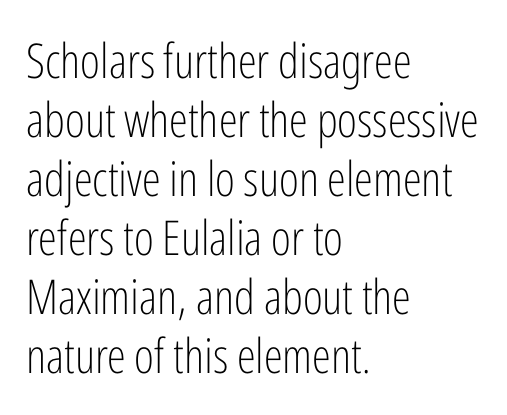
The image shows 48 px light, condensed sans-serif type, upright; set left-aligned, line spacing 1.23x, normal letter spacing, not underlined; low stroke contrast and a medium x-height.
